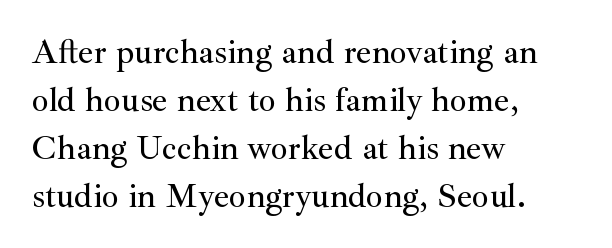
The image shows 34 px serif type, upright; set left-aligned, normal line spacing (1.41x), normal letter spacing, not underlined; medium stroke contrast and a small x-height.
